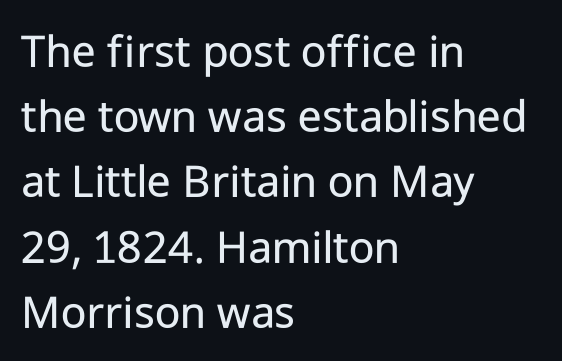
The image shows 49 px regular-weight sans-serif type, upright; set left-aligned, normal line spacing (1.33x), normal letter spacing, not underlined; low stroke contrast and a medium x-height.
